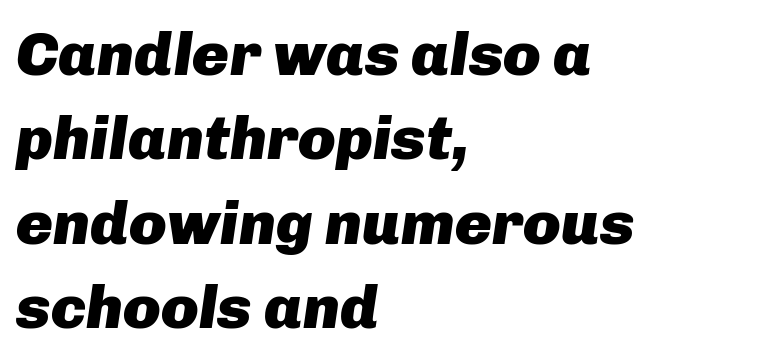
Q: Is the text bold? A: Yes.
Q: Is the text italic (slanted)? A: Yes, it leans right by about 8 degrees.
Q: Is the text underlined? A: No.
Q: How is the paragraph aligned? A: Left-aligned.
Q: Is the spacing between letters normal or unusually wide? A: Normal.
Q: Is the spacing between lines tight, normal or loose? A: Normal.
Q: Width (condensed, normal, or wide)? A: Normal.
Q: Stroke contrast? A: Low.
Q: x-height? A: Medium.
Q: Monospaced? A: No.
